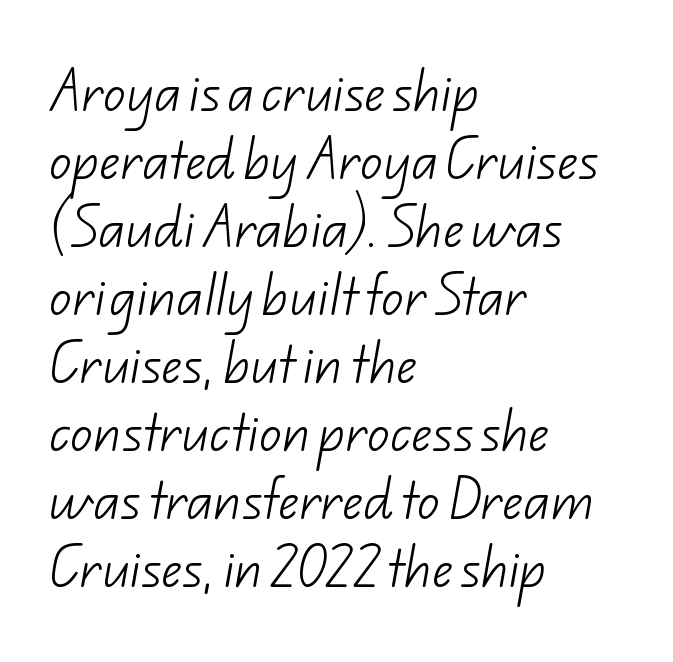
Heaviness? Minimal to ordinary, like unemphasized prose. You could not count columns in this text — the font is proportionally spaced. Nope, no serifs anywhere on these letters. Left-aligned paragraph, ragged on the right. Observe the ordinary spacing: letters are neighbours, not strangers.
